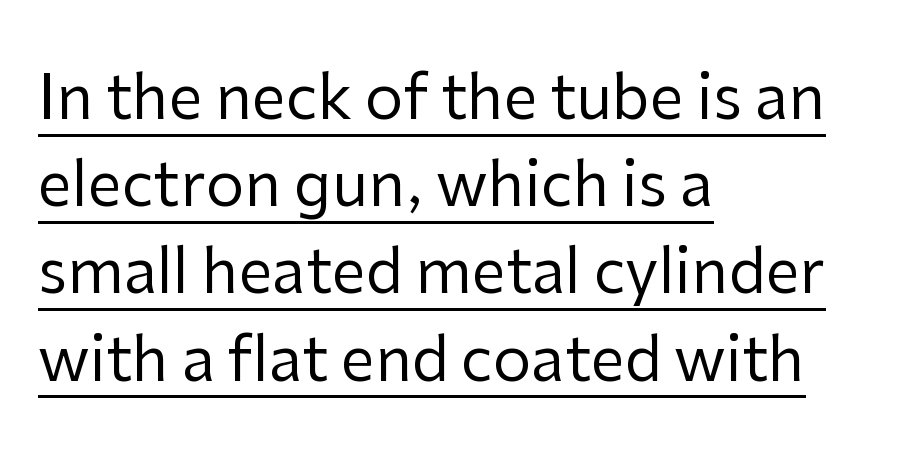
Heaviness? Minimal to ordinary, like unemphasized prose. The glyphs in this specimen are sans serif. Caption: lettering with a line underneath. The block of text has a typical density, with ordinary space between rows. Think of a printed novel: that variable character pitch is what you see here. Visually the block forms a straight wall on the left and a jagged coastline on the right.
